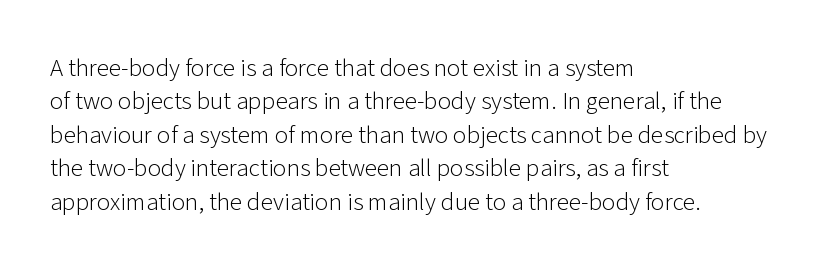
Notice how the stems are strictly vertical — no italics here. Clear beneath every line of the passage. Compared with typical paragraphs, the rows here are spaced about the same. The letters look calm and open, with moderate or lighter stems. Spacing between characters is what you'd get straight out of the box.
